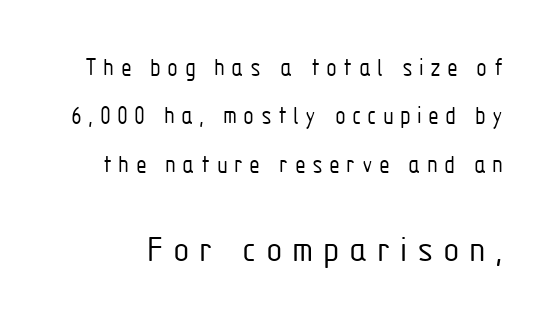
Q: Is the text bold? A: No.
Q: Is the text italic (slanted)? A: No, it is upright.
Q: Is the typeface a serif or a sans-serif typeface? A: Sans-serif.
Q: Is the text underlined? A: No.
Q: Is the spacing between letters normal or unusually wide? A: Unusually wide.
Q: Is the spacing between lines tight, normal or loose? A: Loose.
Q: Which block of text is set in a larger size, the first (top) or the second (bottom)? A: The second (bottom) one.
Q: Width (condensed, normal, or wide)? A: Condensed.
Q: Stroke contrast? A: Low.
Q: x-height? A: Medium.
Q: Monospaced? A: No.
